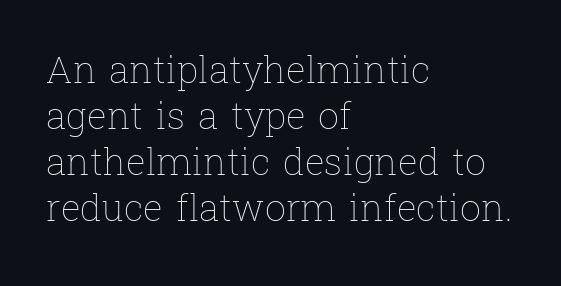
The image shows 37 px thin type, upright; set left-aligned, line spacing 1.24x, normal letter spacing, not underlined; low stroke contrast and a medium x-height.
